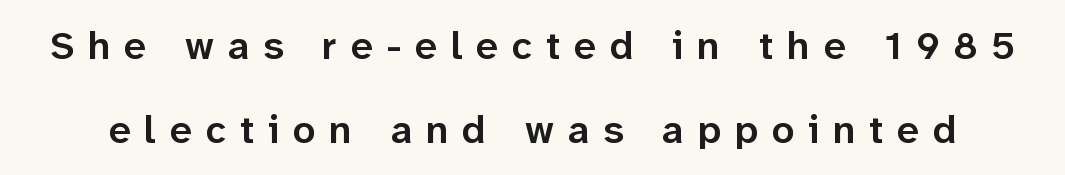
Q: Is the text bold? A: Semi-bold.
Q: Is the text italic (slanted)? A: No, it is upright.
Q: Is the typeface a serif or a sans-serif typeface? A: Sans-serif.
Q: Is the text underlined? A: No.
Q: Is the spacing between letters normal or unusually wide? A: Unusually wide.
Q: Is the spacing between lines tight, normal or loose? A: Loose.
Q: Width (condensed, normal, or wide)? A: Normal.
Q: Stroke contrast? A: Low.
Q: x-height? A: Medium.
Q: Monospaced? A: No.
